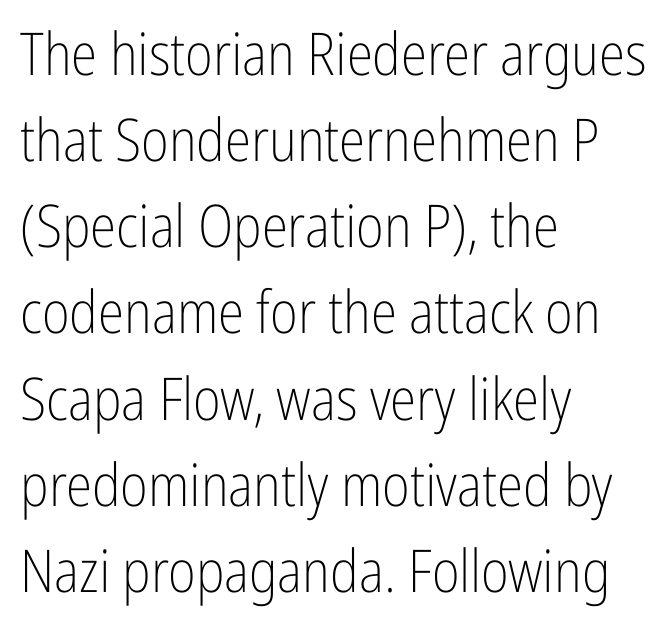
Q: Is the text bold? A: No.
Q: Is the text italic (slanted)? A: No, it is upright.
Q: Is the typeface a serif or a sans-serif typeface? A: Sans-serif.
Q: Is the text underlined? A: No.
Q: How is the paragraph aligned? A: Left-aligned.
Q: Is the spacing between letters normal or unusually wide? A: Normal.
Q: Is the spacing between lines tight, normal or loose? A: Normal.
Q: Width (condensed, normal, or wide)? A: Condensed.
Q: Stroke contrast? A: Low.
Q: x-height? A: Medium.
Q: Monospaced? A: No.
